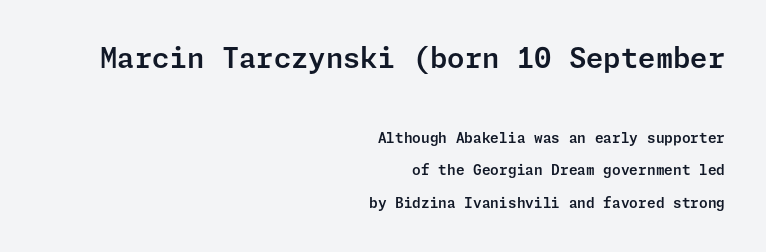
The image shows 28 px sans-serif type, upright; set right-aligned, loose line spacing (2.33x), normal letter spacing, not underlined; the first (top) block is 2.0x larger; low stroke contrast and a medium x-height.
